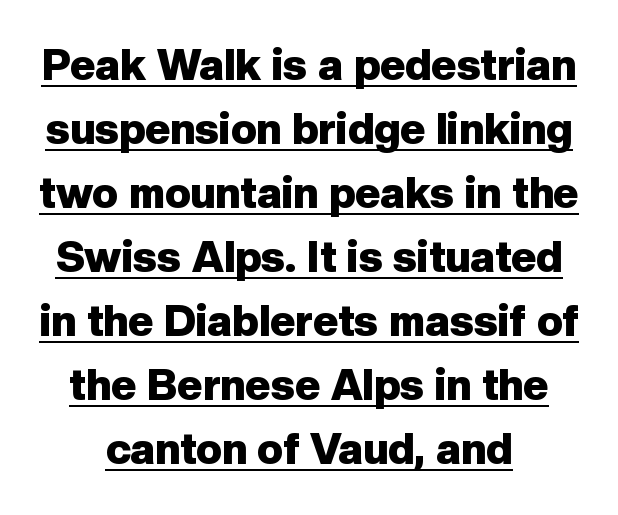
{"serif": "no", "italic": "no", "bold": "yes", "weight": "heavy", "width": "normal", "stroke_contrast": "low", "x_height": "medium", "monospaced": "no", "underline": "yes", "align": "center", "line_spacing": "normal", "line_spacing_ratio": 1.49, "letter_spacing": "normal", "letter_spacing_em": 0.0, "glyph_px": 43}
